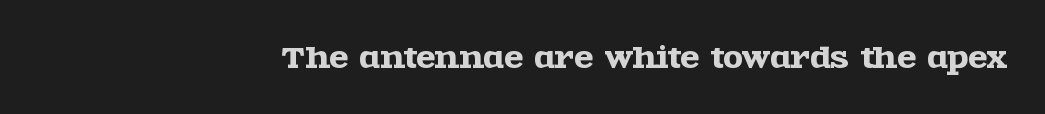
The image shows 28 px wide serif type, upright; set right-aligned, normal letter spacing, not underlined; a large x-height.
